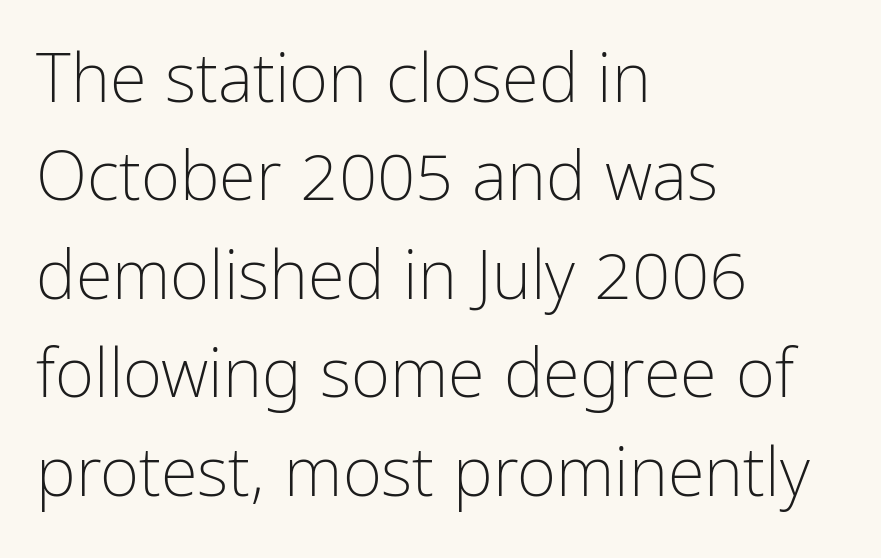
Q: Is the text bold? A: No.
Q: Is the text italic (slanted)? A: No, it is upright.
Q: Is the typeface a serif or a sans-serif typeface? A: Sans-serif.
Q: Is the text underlined? A: No.
Q: How is the paragraph aligned? A: Left-aligned.
Q: Is the spacing between letters normal or unusually wide? A: Normal.
Q: Is the spacing between lines tight, normal or loose? A: Normal.
Q: Width (condensed, normal, or wide)? A: Condensed.
Q: Stroke contrast? A: Low.
Q: x-height? A: Medium.
Q: Monospaced? A: No.
